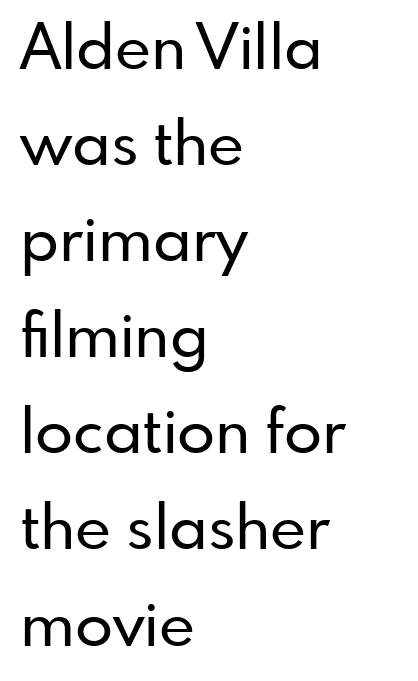
{"serif": "no", "italic": "no", "width": "normal", "stroke_contrast": "low", "x_height": "small", "monospaced": "no", "underline": "no", "align": "left", "line_spacing": "normal", "line_spacing_ratio": 1.55, "letter_spacing": "normal", "letter_spacing_em": 0.0, "glyph_px": 62}
